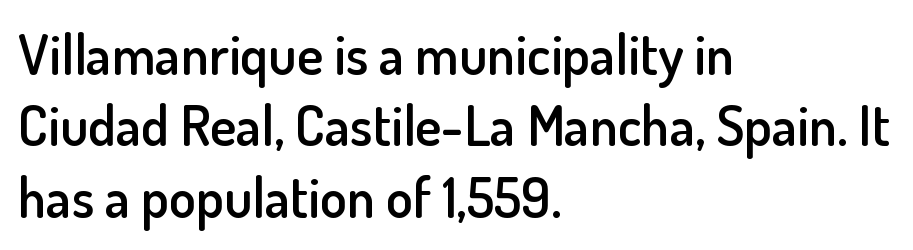
The area under the type is left untouched. Short and long lines alike share a common starting point at left. Proportional: the letters do not fall into vertical columns. This is the regular roman posture of the typeface.
